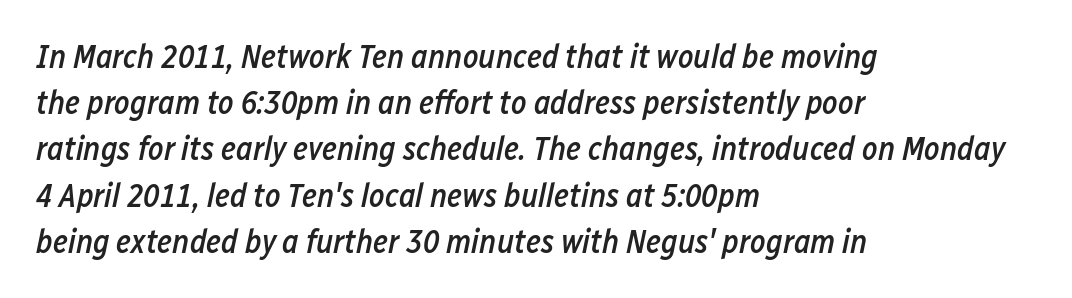
{"italic": "yes", "lean": "right", "slant_degrees": 12, "bold": "semi", "weight": "semibold", "width": "condensed", "stroke_contrast": "low", "x_height": "medium", "monospaced": "no", "underline": "no", "align": "left", "line_spacing": "normal", "line_spacing_ratio": 1.4, "letter_spacing": "normal", "letter_spacing_em": 0.0, "glyph_px": 33}
